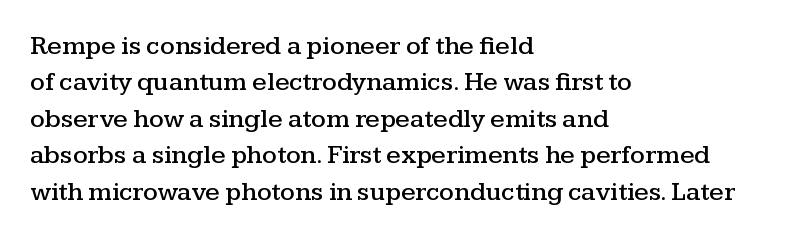
Q: Is the text italic (slanted)? A: No, it is upright.
Q: Is the text underlined? A: No.
Q: How is the paragraph aligned? A: Left-aligned.
Q: Is the spacing between letters normal or unusually wide? A: Normal.
Q: Is the spacing between lines tight, normal or loose? A: Normal.
